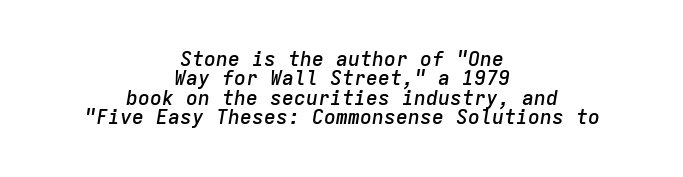
Q: Is the text bold? A: Semi-bold.
Q: Is the text italic (slanted)? A: Yes, it leans right by about 9 degrees.
Q: Is the text underlined? A: No.
Q: How is the paragraph aligned? A: Centered.
Q: Is the spacing between letters normal or unusually wide? A: Normal.
Q: Is the spacing between lines tight, normal or loose? A: Tight.
